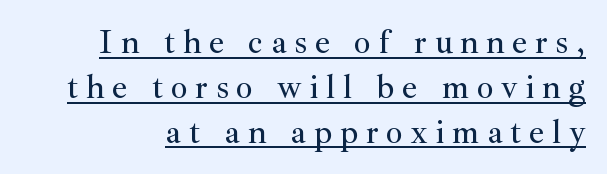
Q: Is the text italic (slanted)? A: No, it is upright.
Q: Is the typeface a serif or a sans-serif typeface? A: Serif.
Q: Is the text underlined? A: Yes.
Q: Is the spacing between letters normal or unusually wide? A: Unusually wide.
Q: Is the spacing between lines tight, normal or loose? A: Normal.
Q: Width (condensed, normal, or wide)? A: Normal.
Q: Stroke contrast? A: Medium.
Q: x-height? A: Small.
Q: Monospaced? A: No.
